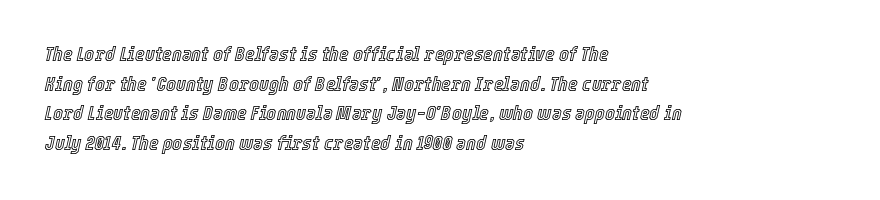
The image shows 21 px text type, italic (leaning right); set left-aligned, normal line spacing (1.41x), normal letter spacing, not underlined.
